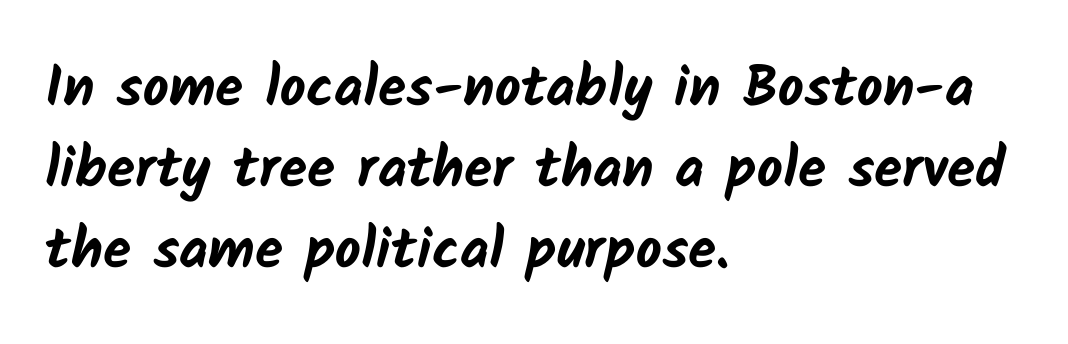
Q: Is the text bold? A: Yes.
Q: Is the typeface a serif or a sans-serif typeface? A: Sans-serif.
Q: Is the text underlined? A: No.
Q: How is the paragraph aligned? A: Left-aligned.
Q: Is the spacing between letters normal or unusually wide? A: Normal.
Q: Is the spacing between lines tight, normal or loose? A: Normal.
Q: Width (condensed, normal, or wide)? A: Normal.
Q: Stroke contrast? A: Low.
Q: x-height? A: Medium.
Q: Monospaced? A: No.
